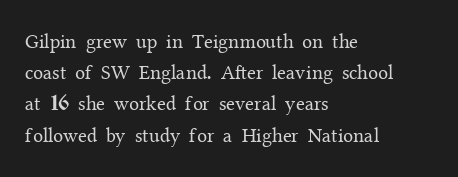
The image shows 20 px text type, upright; set left-aligned, normal line spacing (1.56x), normal letter spacing, not underlined.
